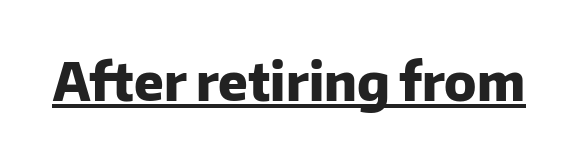
{"serif": "no", "italic": "no", "bold": "yes", "weight": "heavy", "width": "normal", "stroke_contrast": "low", "x_height": "medium", "monospaced": "no", "underline": "yes", "letter_spacing": "normal", "letter_spacing_em": 0.0, "glyph_px": 52}
